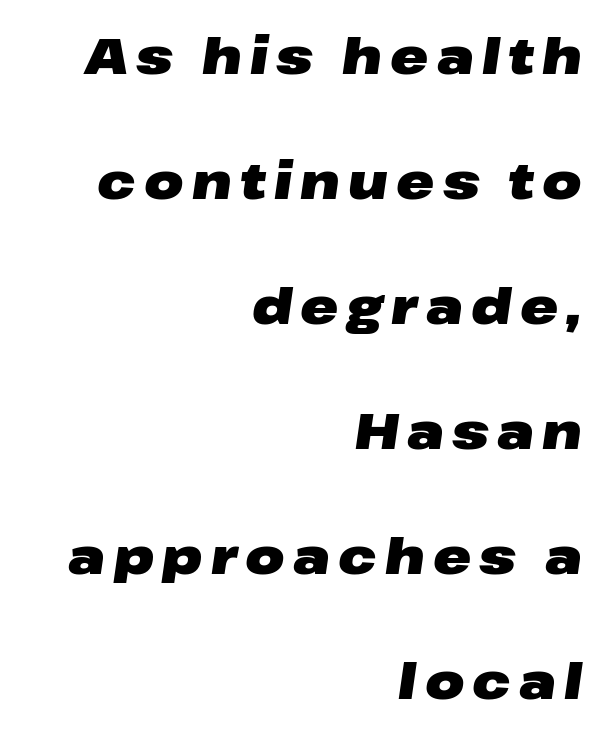
{"italic": "yes", "lean": "right", "slant_degrees": 8, "bold": "yes", "weight": "heavy", "width": "wide", "stroke_contrast": "low", "x_height": "medium", "monospaced": "no", "underline": "no", "align": "right", "line_spacing": "loose", "line_spacing_ratio": 2.45, "glyph_px": 51}
